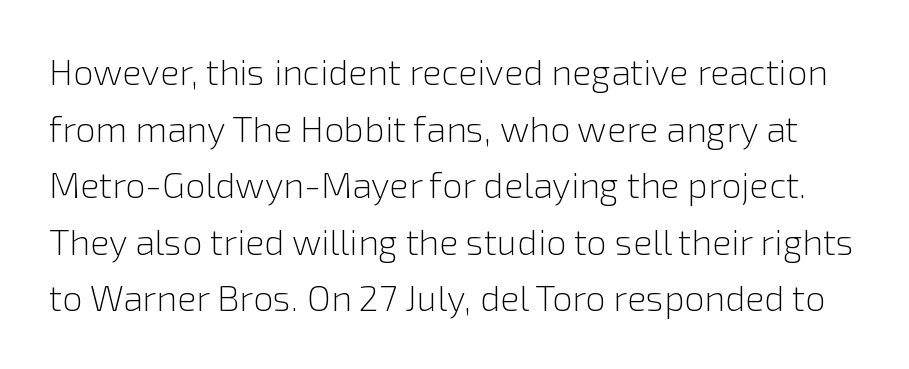
The image shows 36 px light sans-serif type, upright; set normal line spacing (1.57x), normal letter spacing, not underlined; a medium x-height.
